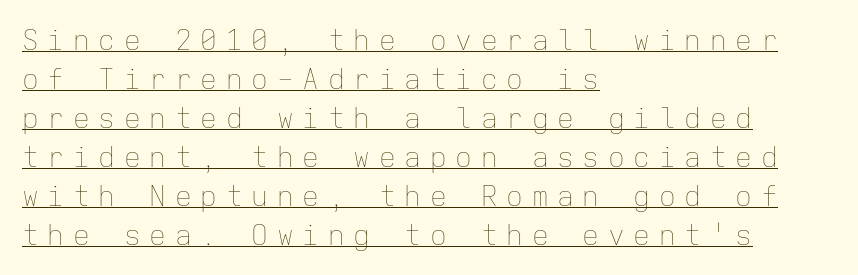
{"italic": "no", "bold": "no", "weight": "thin", "width": "normal", "stroke_contrast": "low", "x_height": "medium", "monospaced": "yes", "underline": "yes", "align": "left", "line_spacing": "normal", "line_spacing_ratio": 1.39, "letter_spacing": "wide", "letter_spacing_em": 0.31, "glyph_px": 28}
